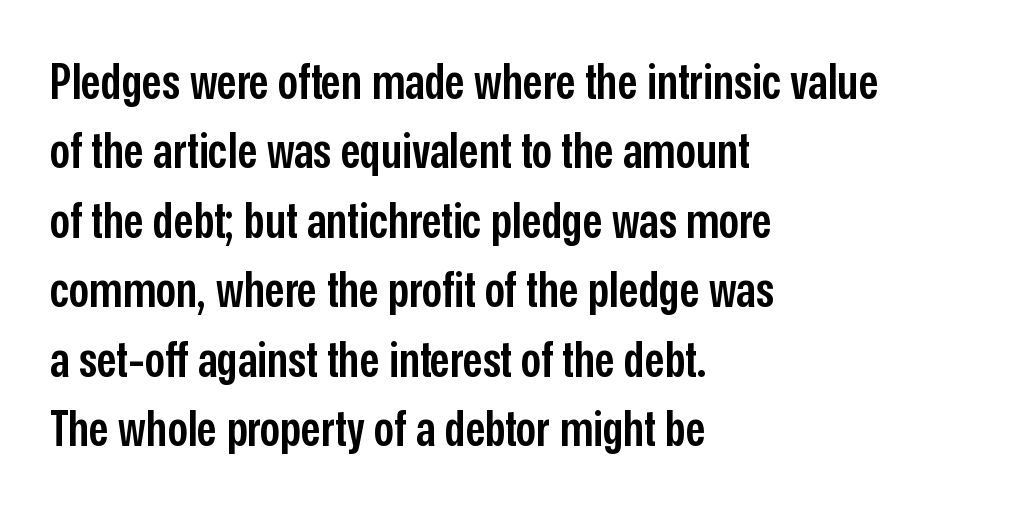
{"serif": "no", "italic": "no", "bold": "semi", "weight": "semibold", "width": "condensed", "stroke_contrast": "low", "x_height": "medium", "monospaced": "no", "underline": "no", "align": "left", "line_spacing": "normal", "line_spacing_ratio": 1.39, "letter_spacing": "normal", "letter_spacing_em": 0.0, "glyph_px": 50}
